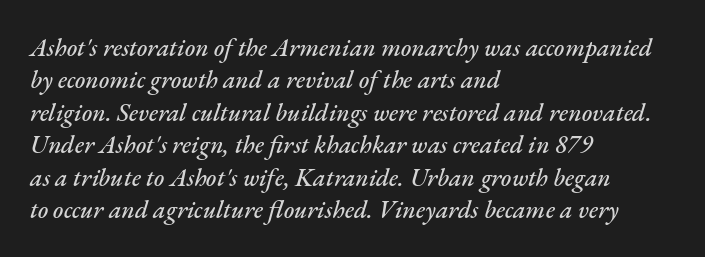
{"italic": "yes", "lean": "right", "slant_degrees": 17, "underline": "no", "align": "left", "line_spacing": "normal", "line_spacing_ratio": 1.3, "letter_spacing": "normal", "letter_spacing_em": 0.0, "glyph_px": 25}
